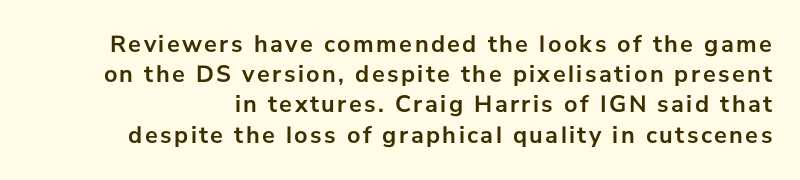
{"italic": "no", "bold": "yes", "underline": "no", "line_spacing": "normal", "line_spacing_ratio": 1.26, "glyph_px": 24}
